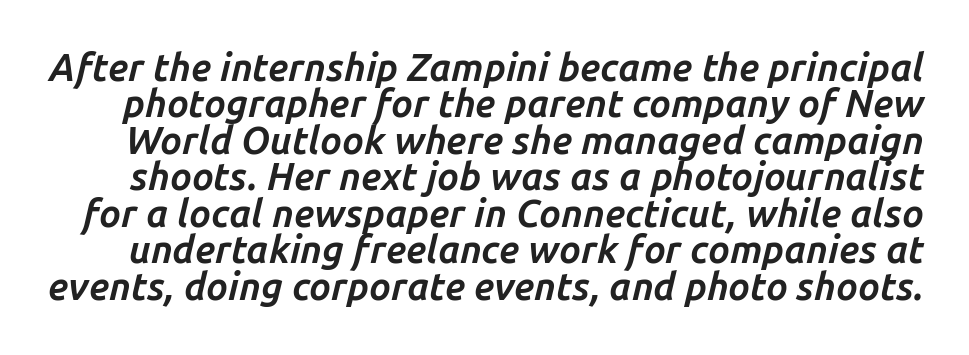
Q: Is the text bold? A: Yes.
Q: Is the text italic (slanted)? A: Yes, it leans right by about 14 degrees.
Q: Is the text underlined? A: No.
Q: Is the spacing between letters normal or unusually wide? A: Normal.
Q: Is the spacing between lines tight, normal or loose? A: Tight.
Q: Width (condensed, normal, or wide)? A: Normal.
Q: Stroke contrast? A: Low.
Q: x-height? A: Medium.
Q: Monospaced? A: No.
